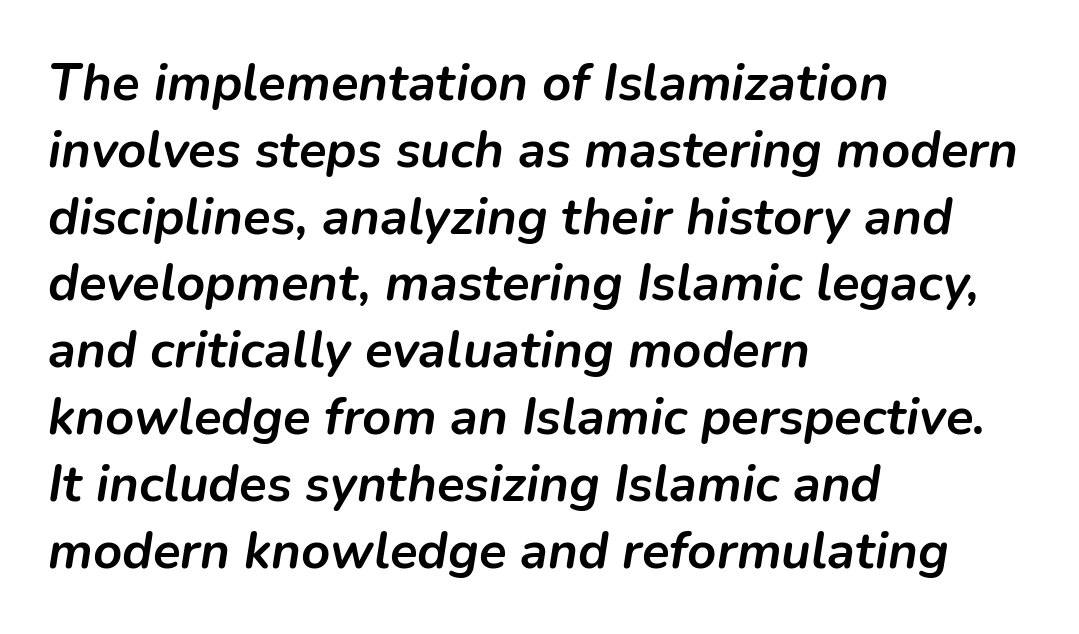
Note the varied advance widths — an 'i' is clearly narrower than an 'm'. Students, this is bold: see how much ink each stroke carries. Inter-character spacing is left at the font's built-in metrics. Successive baselines arrive at the customary interval. Letters rest on an invisible, unmarked baseline. Line beginnings align vertically; line endings do not.
